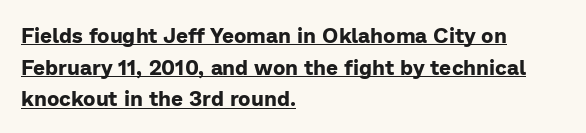
Every letter is thick-stroked: bold, no question. A typesetter would call this zero additional tracking. The lettering is marked with a stroke running underneath it. These lines stack with their left ends in a neat column. It's the straight-up-and-down kind of type.
